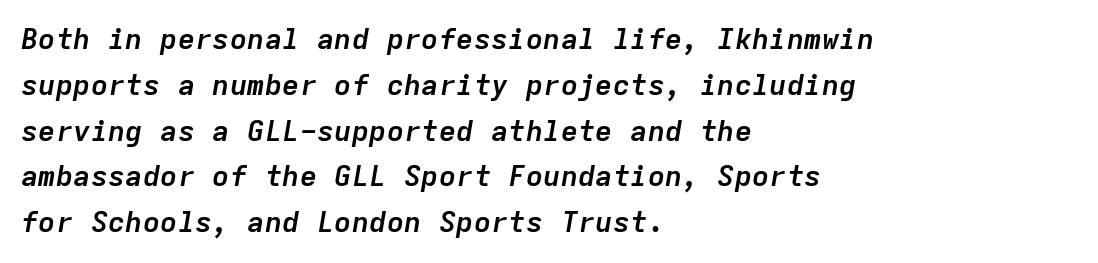
Tall strokes in this sample are angled rather than plumb. The rendering uses typewriter-style spacing with identical character cells. In terms of letterspacing, this is plain default setting. These words are printed bold, with thick strokes throughout. Line spacing here is normal. The rag falls on the right side of this text block.
